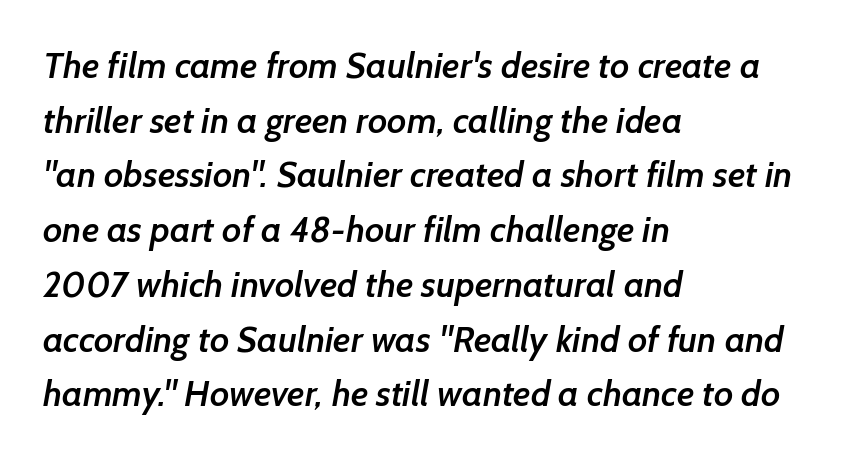
Anything drawn beneath the words? Only blank space. Compared with an ordinary text face, these strokes are moderately heavier — a semibold. The designer went with a sans here, leaving each stem footless. Is there much room between lines? A standard amount, neither cramped nor airy. The type is set solid horizontally, with unmodified tracking. The paragraph has a hard left edge and a soft right edge.
